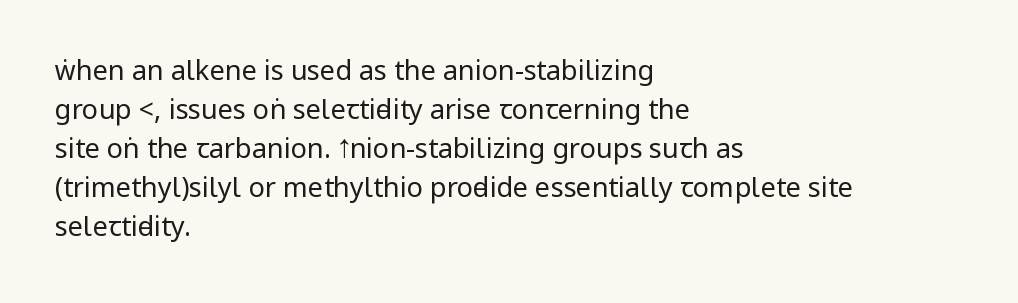
Nothing heavy about these letters — not bold at all. The block of text has a typical density, with ordinary space between rows. Posture: straight, roman, zero tilt. Quick note: underline off. The letterforms sit shoulder to shoulder at normal distance.
